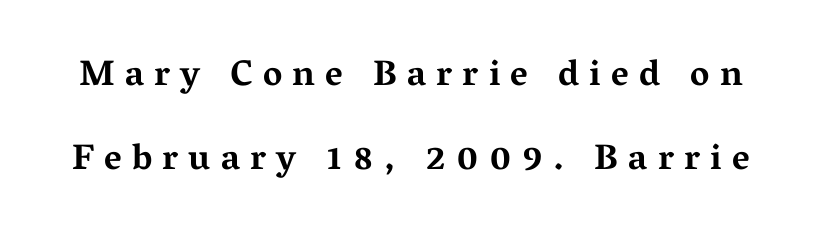
Do the letters lean? They stand straight. Note the varied advance widths — an 'i' is clearly narrower than an 'm'. Someone cranked the tracking dial way up on this one. Underline: absent. Every letter is thick-stroked: bold, no question.
